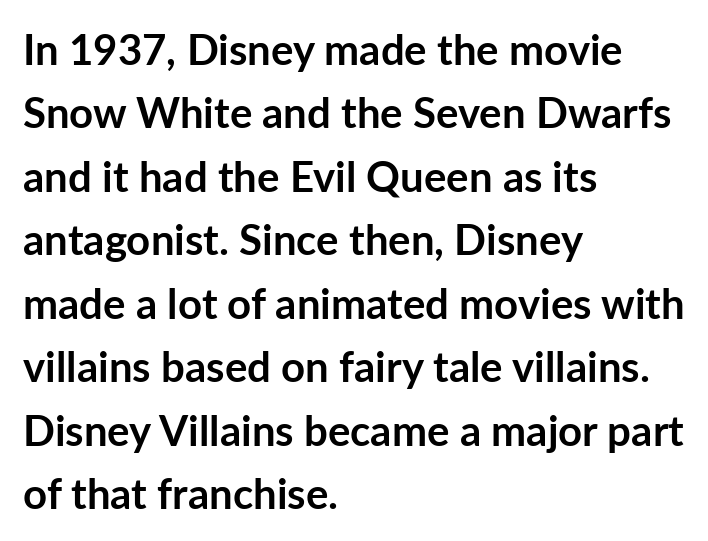
The image shows 42 px semibold sans-serif type, upright; set left-aligned, normal line spacing (1.51x), normal letter spacing, not underlined; low stroke contrast and a medium x-height.
